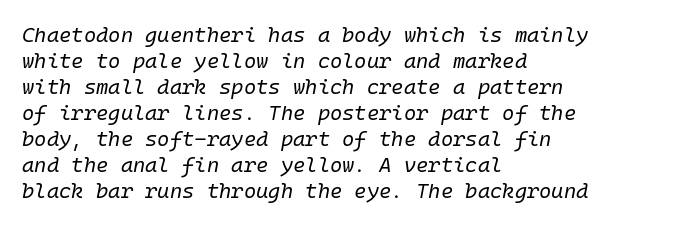
Q: Is the text bold? A: No.
Q: Is the text italic (slanted)? A: Yes, it leans right by about 10 degrees.
Q: Is the text underlined? A: No.
Q: How is the paragraph aligned? A: Left-aligned.
Q: Is the spacing between letters normal or unusually wide? A: Normal.
